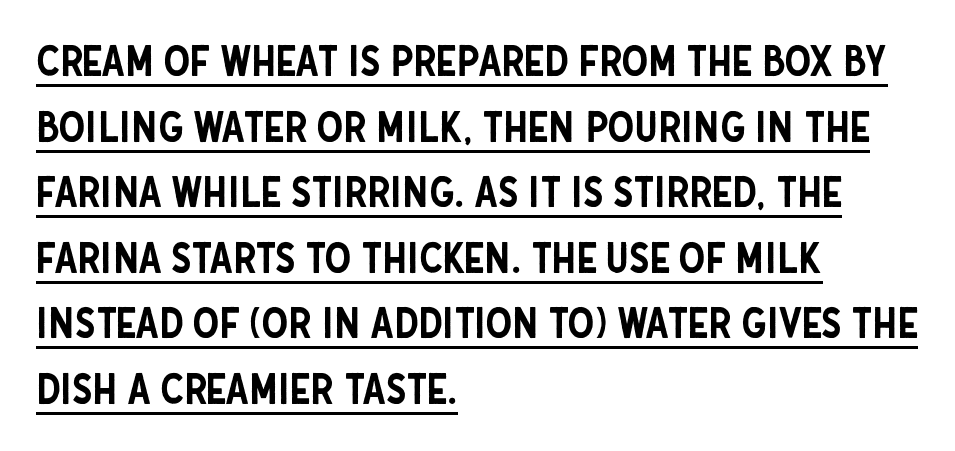
The image shows 42 px condensed sans-serif type, upright; set left-aligned, normal line spacing (1.56x), normal letter spacing, underlined; low stroke contrast and a large x-height.
